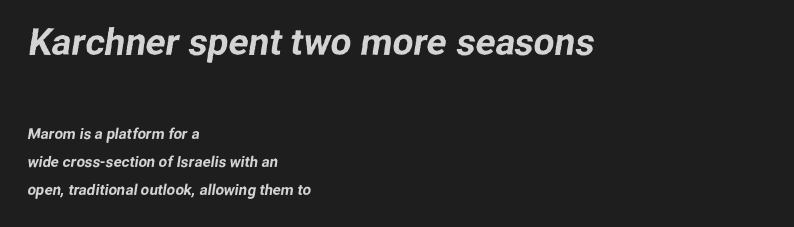
The face used here appears at its bigger size in the upper chunk. Has an underline been added? It has not. Between one letter and the next there's only the usual sliver of space. The passage shown is typed in a proportional face where columns would drift.
